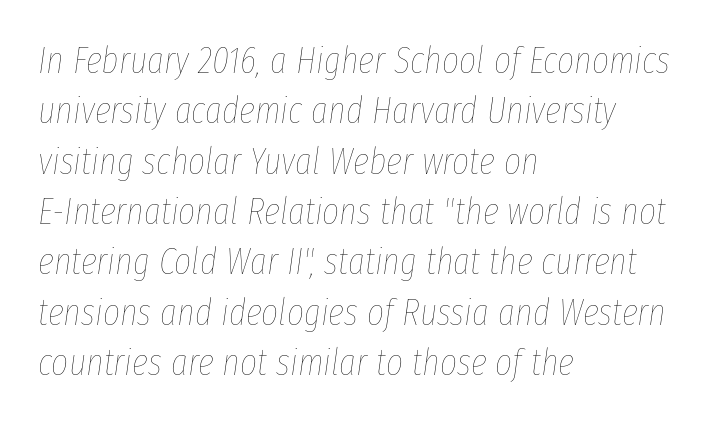
{"italic": "yes", "lean": "right", "slant_degrees": 8, "bold": "no", "weight": "thin", "width": "condensed", "stroke_contrast": "low", "x_height": "medium", "monospaced": "no", "underline": "no", "align": "left", "line_spacing": "normal", "line_spacing_ratio": 1.36, "letter_spacing": "normal", "letter_spacing_em": 0.0, "glyph_px": 37}
